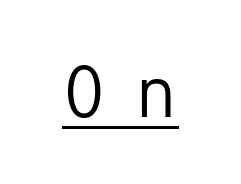
Q: Is the text bold? A: No.
Q: Is the text italic (slanted)? A: No, it is upright.
Q: Is the typeface a serif or a sans-serif typeface? A: Sans-serif.
Q: Is the text underlined? A: Yes.
Q: Is the spacing between letters normal or unusually wide? A: Unusually wide.
Q: Width (condensed, normal, or wide)? A: Normal.
Q: Stroke contrast? A: Low.
Q: x-height? A: Medium.
Q: Monospaced? A: Yes.
